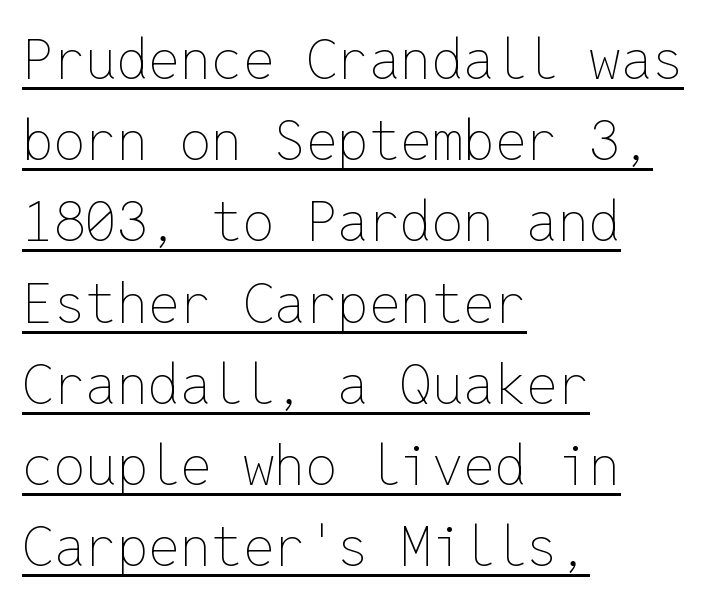
The strokes carry an ordinary text weight at most. Ascenders rise straight up at ninety degrees. You could count columns in this text — the font is strictly monospaced. The lettering is marked with a stroke running underneath it. Regarding leading, the lines here are spaced in the standard way. The rag falls on the right side of this text block.
